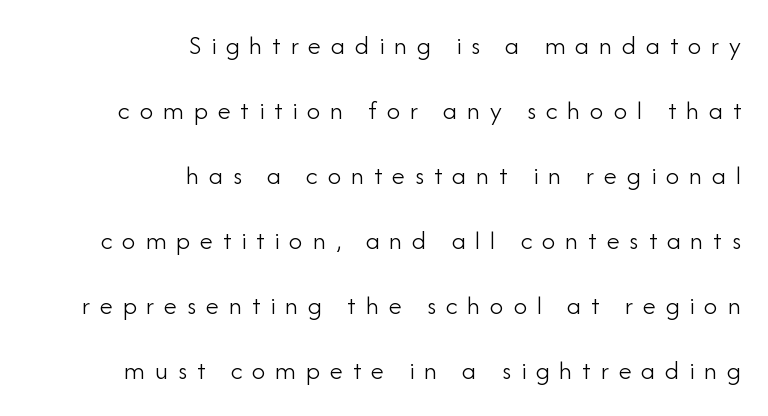
Visually the block forms a straight wall on the right and a jagged coastline on the left. Tracking value appears strongly positive — letters spread wide. How would I describe the line gaps? Wide and relaxed. Descender tails drop into unmarked territory.
